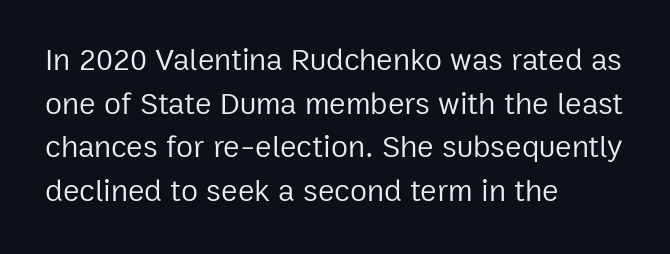
The image shows 31 px regular-weight sans-serif type, upright; set left-aligned, normal line spacing (1.41x), normal letter spacing, not underlined; low stroke contrast and a medium x-height.
